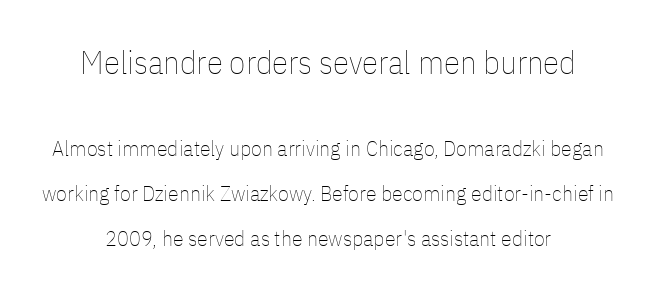
Loosely led — the rows are spread out. Vertical strokes here are truly vertical. A student would notice the top passage is typeset larger than what follows. Stroke mass is kept to a normal reading level or below. The passage shown is not underscored anywhere.
